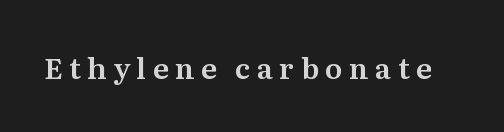
The image shows 29 px serif type, upright; set unusually wide letter spacing (+0.22 em), not underlined; medium stroke contrast and a medium x-height.
